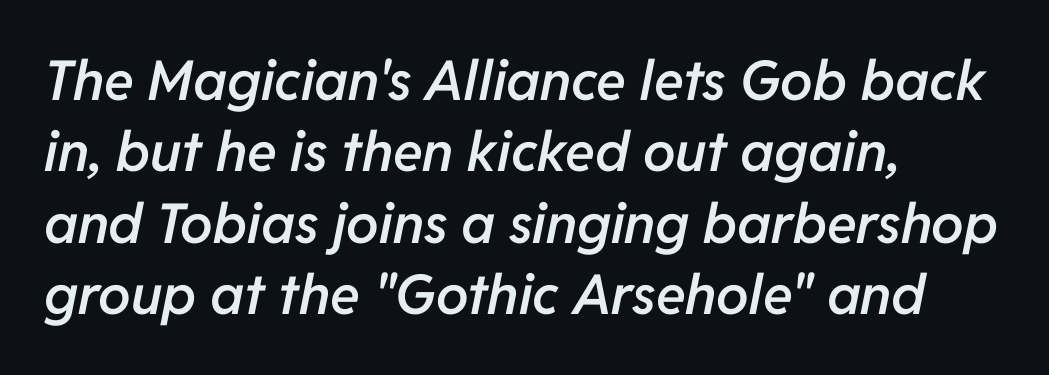
Q: Is the text bold? A: Semi-bold.
Q: Is the text italic (slanted)? A: Yes, it leans right by about 11 degrees.
Q: Is the text underlined? A: No.
Q: How is the paragraph aligned? A: Left-aligned.
Q: Is the spacing between letters normal or unusually wide? A: Normal.
Q: Is the spacing between lines tight, normal or loose? A: Normal.
Q: Width (condensed, normal, or wide)? A: Normal.
Q: Stroke contrast? A: Low.
Q: x-height? A: Medium.
Q: Monospaced? A: No.
